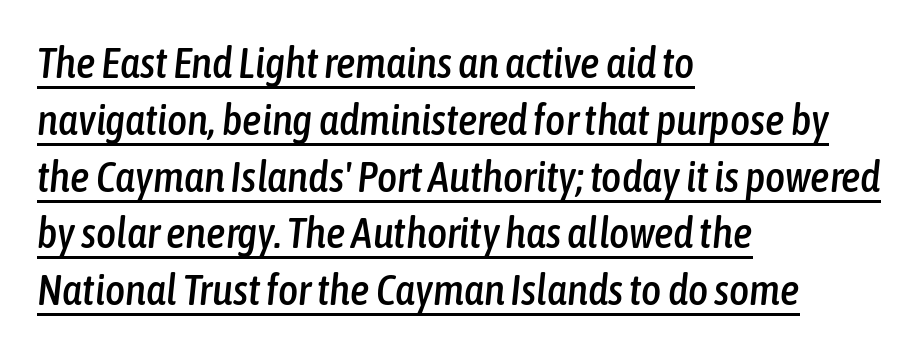
A typesetter would call this zero additional tracking. Is this a fixed-width face? No — the glyphs have proportional, varying widths. Successive baselines arrive at the customary interval. This rendering features underlined lettering. Characters are canted at an angle relative to the baseline's perpendicular.
